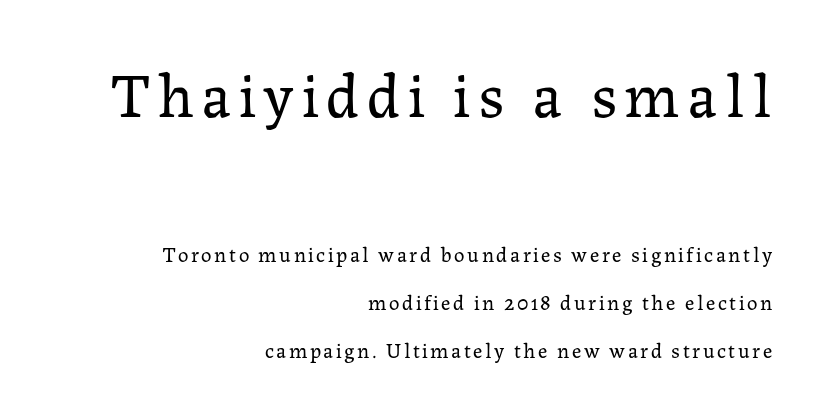
Q: Is the text bold? A: No.
Q: Is the text italic (slanted)? A: No, it is upright.
Q: Is the typeface a serif or a sans-serif typeface? A: Serif.
Q: Is the text underlined? A: No.
Q: How is the paragraph aligned? A: Right-aligned.
Q: Is the spacing between lines tight, normal or loose? A: Loose.
Q: Which block of text is set in a larger size, the first (top) or the second (bottom)? A: The first (top) one.
Q: Width (condensed, normal, or wide)? A: Normal.
Q: Stroke contrast? A: Low.
Q: x-height? A: Medium.
Q: Monospaced? A: No.
